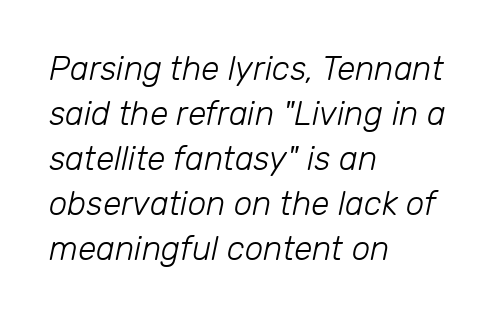
The lines in this sample share a left origin and differ only in where they stop. Underline: absent. These lines are rendered in a variable-pitch font. Tracking value appears to be zero — textbook default spacing.
